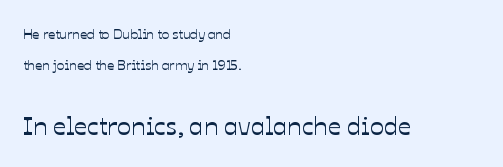
The image shows 26 px text type, upright; set left-aligned, loose line spacing (2.19x), normal letter spacing, not underlined; the second (bottom) block is 1.86x larger.
